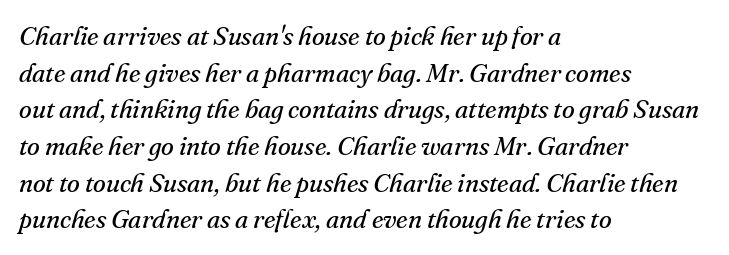
{"italic": "yes", "lean": "right", "slant_degrees": 16, "bold": "no", "underline": "no", "align": "left", "line_spacing": "normal", "line_spacing_ratio": 1.41, "letter_spacing": "normal", "letter_spacing_em": 0.0, "glyph_px": 26}
